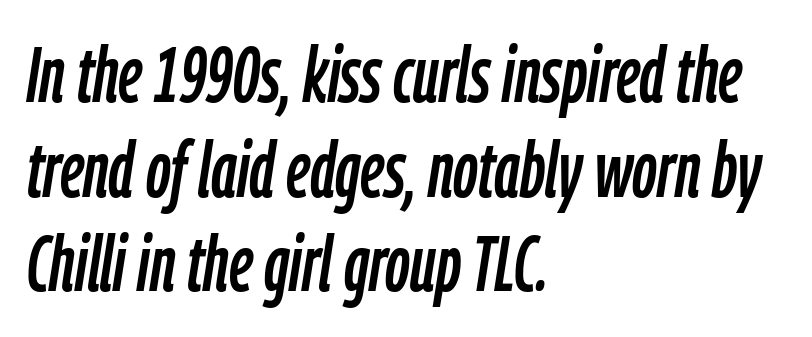
The image shows 77 px condensed type, italic (leaning right); set left-aligned, line spacing 1.23x, normal letter spacing, not underlined; low stroke contrast and a medium x-height.
